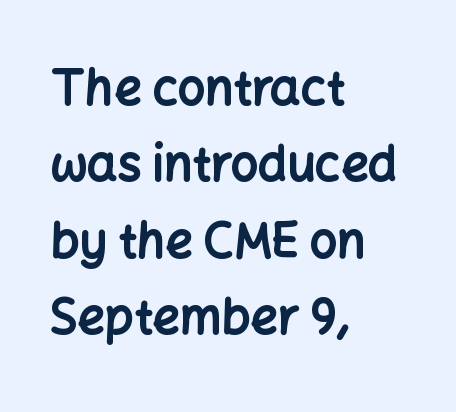
{"serif": "no", "italic": "no", "bold": "yes", "weight": "bold", "width": "normal", "stroke_contrast": "low", "x_height": "medium", "monospaced": "no", "underline": "no", "align": "left", "line_spacing": "normal", "line_spacing_ratio": 1.59, "letter_spacing": "normal", "letter_spacing_em": 0.0, "glyph_px": 48}
